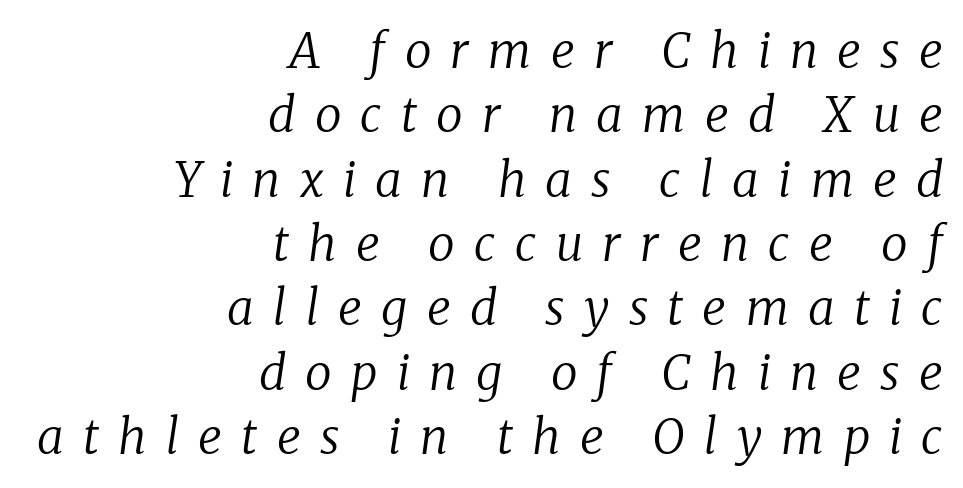
{"serif": "yes", "italic": "yes", "lean": "right", "slant_degrees": 8, "bold": "no", "weight": "regular", "width": "normal", "stroke_contrast": "low", "x_height": "medium", "monospaced": "no", "underline": "no", "align": "right", "line_spacing": "normal", "line_spacing_ratio": 1.34, "letter_spacing": "wide", "letter_spacing_em": 0.4, "glyph_px": 48}
